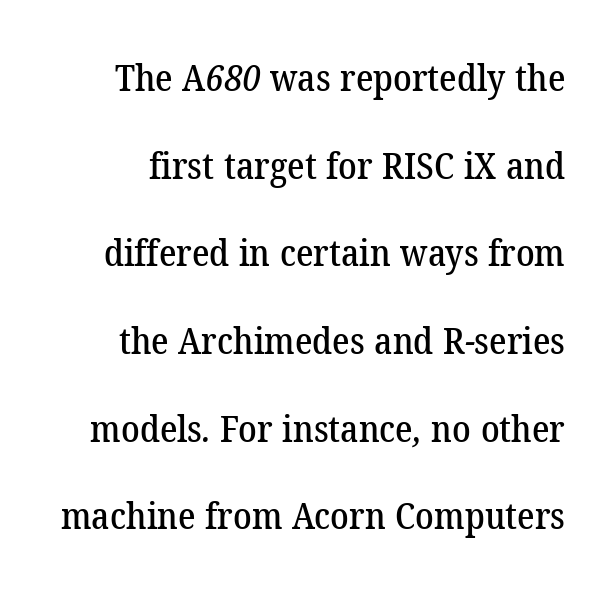
The image shows 37 px serif type; set loose line spacing (2.37x), normal letter spacing, not underlined; low stroke contrast and a medium x-height.
